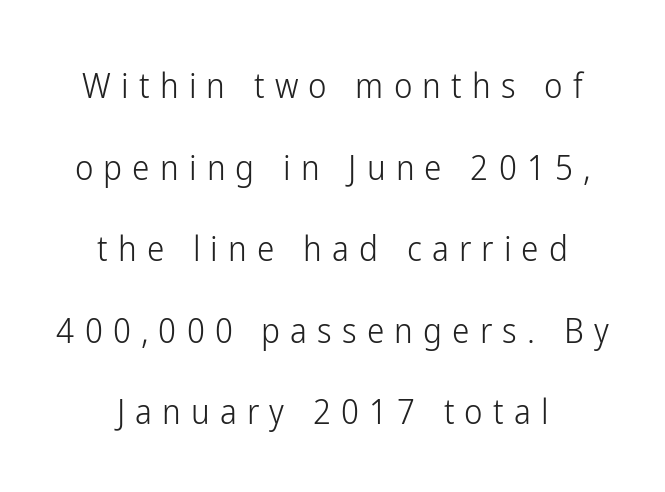
{"serif": "no", "italic": "no", "bold": "no", "weight": "light", "width": "condensed", "stroke_contrast": "low", "x_height": "medium", "monospaced": "no", "underline": "no", "align": "center", "line_spacing": "loose", "line_spacing_ratio": 2.33, "letter_spacing": "wide", "letter_spacing_em": 0.29, "glyph_px": 35}
